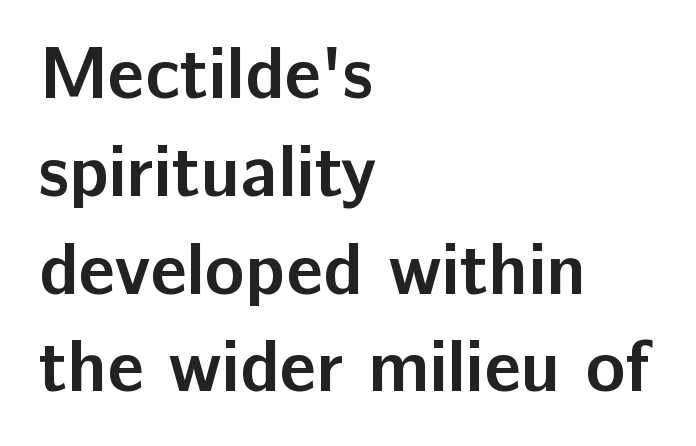
The image shows 73 px semibold sans-serif type, upright; set left-aligned, normal line spacing (1.34x), normal letter spacing, not underlined; low stroke contrast and a medium x-height.
